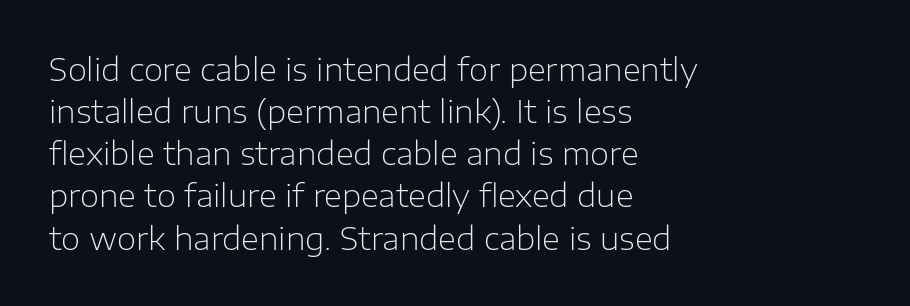
The image shows 31 px light sans-serif type, upright; set left-aligned, normal line spacing (1.36x), normal letter spacing, not underlined; low stroke contrast and a medium x-height.
